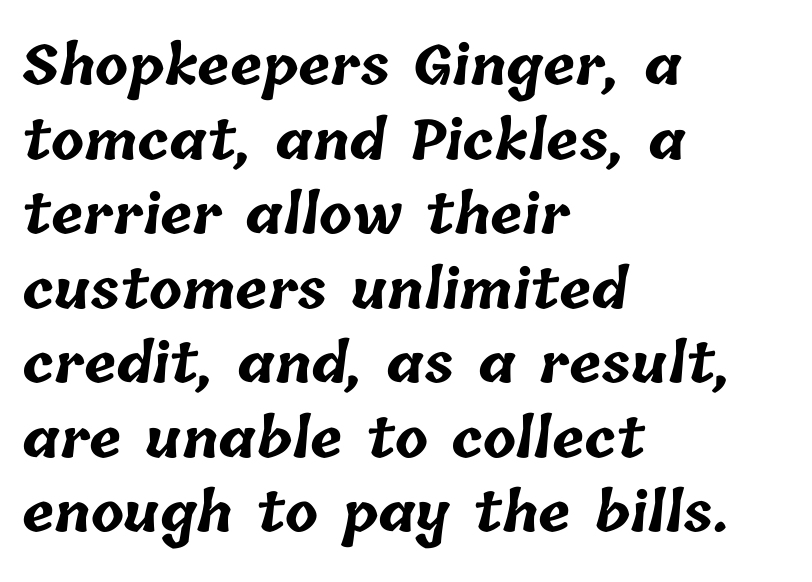
Q: Is the text bold? A: Yes.
Q: Is the text underlined? A: No.
Q: How is the paragraph aligned? A: Left-aligned.
Q: Is the spacing between letters normal or unusually wide? A: Normal.
Q: Is the spacing between lines tight, normal or loose? A: Normal.
Q: Width (condensed, normal, or wide)? A: Normal.
Q: Stroke contrast? A: Low.
Q: x-height? A: Medium.
Q: Monospaced? A: No.
